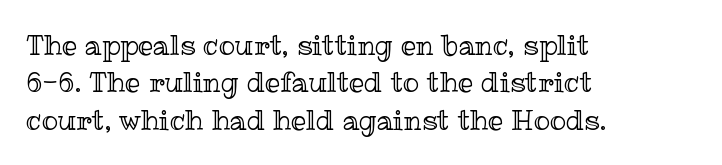
Normally led — the rows are evenly, conventionally spaced. Letter spacing: default. This is the regular roman posture of the typeface. Clear beneath every line of the passage. This rendering uses left alignment, leaving the right contour irregular.
